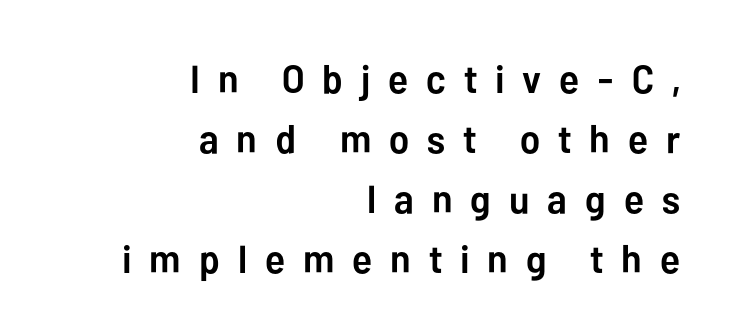
{"serif": "no", "italic": "no", "bold": "yes", "weight": "semibold", "width": "normal", "stroke_contrast": "low", "x_height": "medium", "monospaced": "no", "underline": "no", "align": "right", "line_spacing": "normal", "line_spacing_ratio": 1.54, "letter_spacing": "wide", "letter_spacing_em": 0.46, "glyph_px": 39}
